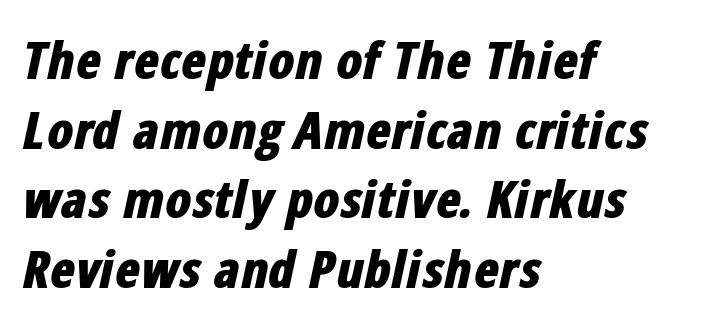
The image shows 52 px bold, condensed type, italic (leaning right); set left-aligned, normal line spacing (1.34x), normal letter spacing, not underlined; low stroke contrast and a medium x-height.
